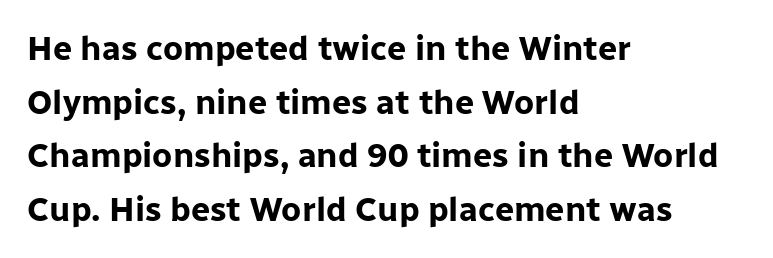
{"serif": "no", "italic": "no", "bold": "yes", "weight": "bold", "width": "normal", "stroke_contrast": "low", "x_height": "medium", "monospaced": "no", "underline": "no", "align": "left", "line_spacing": "normal", "line_spacing_ratio": 1.58, "letter_spacing": "normal", "letter_spacing_em": 0.0, "glyph_px": 34}
